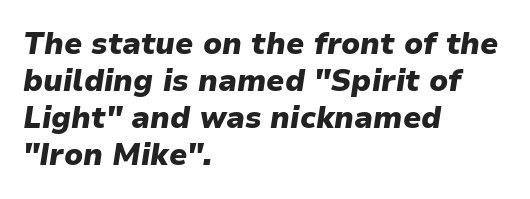
Q: Is the text bold? A: Yes.
Q: Is the text italic (slanted)? A: Yes, it leans right by about 9 degrees.
Q: Is the text underlined? A: No.
Q: How is the paragraph aligned? A: Left-aligned.
Q: Is the spacing between letters normal or unusually wide? A: Normal.
Q: Width (condensed, normal, or wide)? A: Normal.
Q: Stroke contrast? A: Low.
Q: x-height? A: Medium.
Q: Monospaced? A: No.
